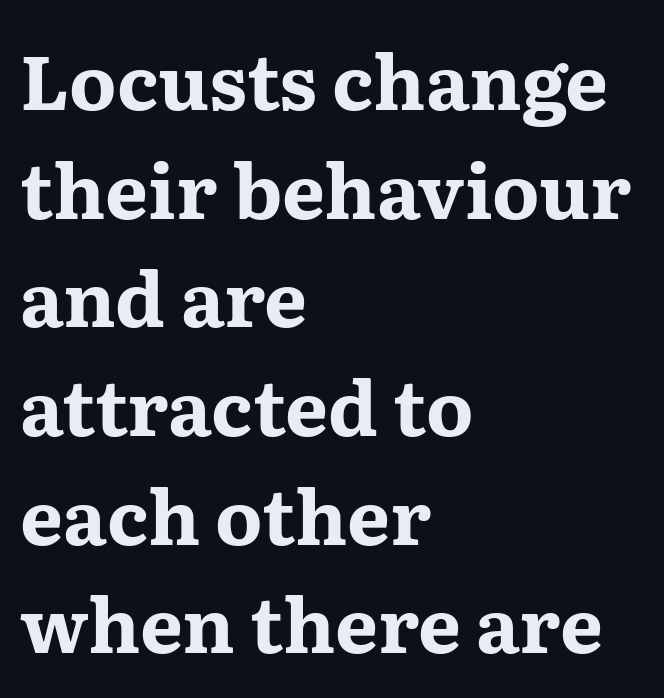
The image shows 76 px bold, wide serif type, upright; set left-aligned, normal line spacing (1.43x), normal letter spacing, not underlined; medium stroke contrast and a medium x-height.
